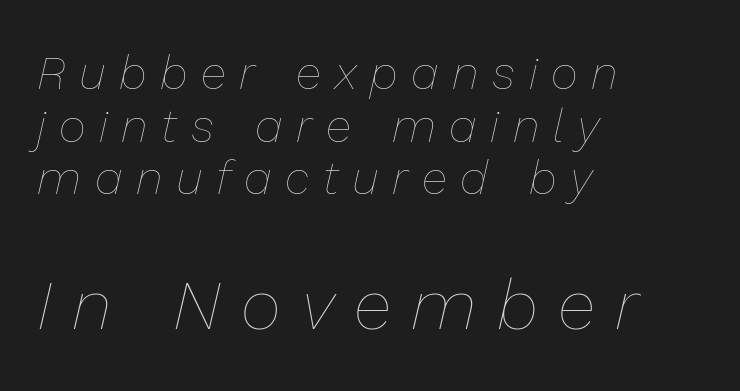
{"italic": "yes", "lean": "right", "slant_degrees": 13, "bold": "no", "weight": "thin", "width": "normal", "stroke_contrast": "low", "x_height": "medium", "monospaced": "no", "underline": "no", "align": "left", "line_spacing": "tight", "line_spacing_ratio": 1.12, "letter_spacing": "wide", "letter_spacing_em": 0.29, "larger_block": "second", "size_ratio": 1.49, "glyph_px": 70}
